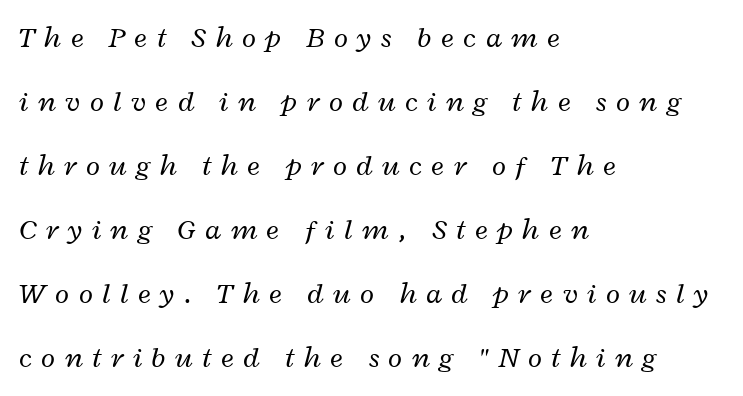
The image shows 29 px regular-weight, wide type, italic (leaning right); set left-aligned, loose line spacing (2.21x), unusually wide letter spacing (+0.33 em), not underlined; low stroke contrast and a medium x-height.
